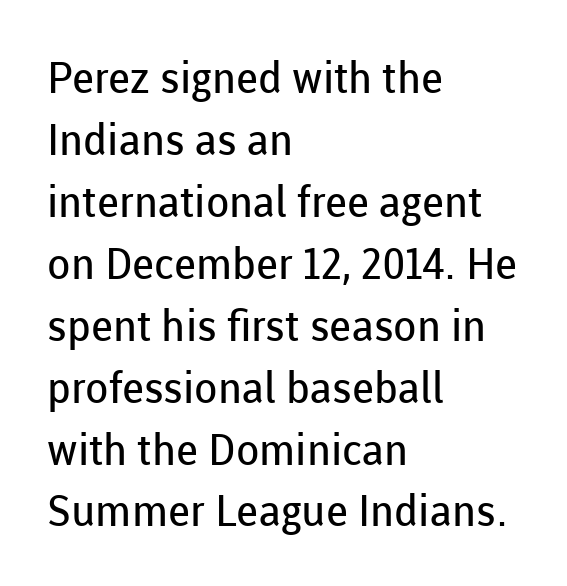
Alignment: flush left. Letters have the restrained weight of plain body copy at most. Whoever set this chose a conventional vertical rhythm. Unlike italic type, these characters show no tilt at all. The passage shown is typed in a proportional face where columns would drift. Descenders are the only things crossing below the line.
